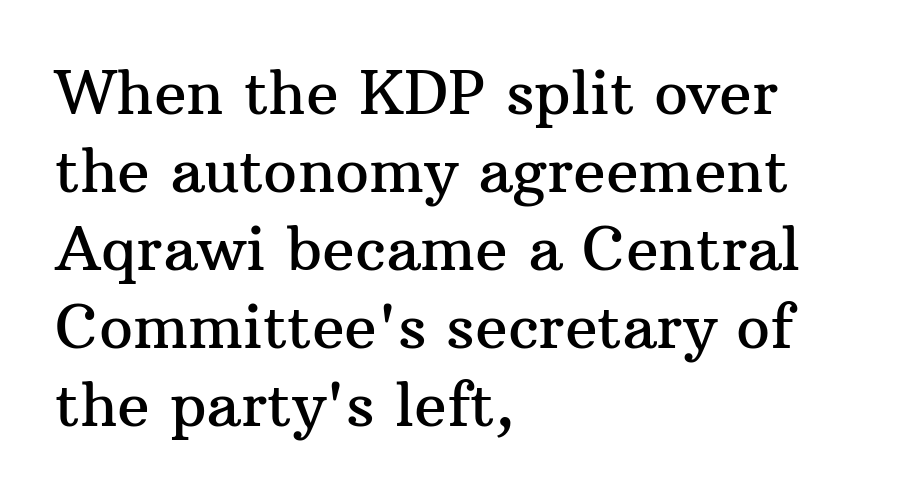
The image shows 60 px serif type, upright; set left-aligned, normal line spacing (1.3x), normal letter spacing, not underlined; medium stroke contrast and a medium x-height.
